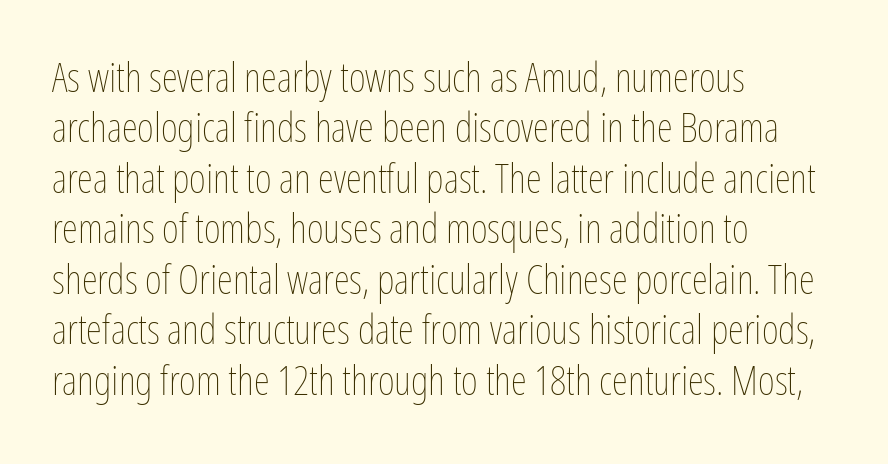
The image shows 41 px thin, condensed type, upright; set left-aligned, line spacing 1.23x, normal letter spacing, not underlined; low stroke contrast and a medium x-height.
